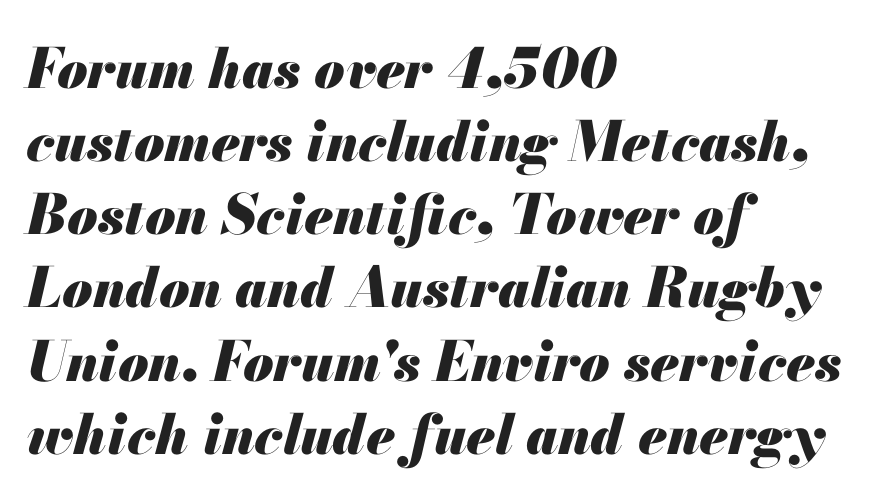
Q: Is the text bold? A: Yes.
Q: Is the text italic (slanted)? A: Yes, it leans right by about 13 degrees.
Q: Is the text underlined? A: No.
Q: How is the paragraph aligned? A: Left-aligned.
Q: Is the spacing between letters normal or unusually wide? A: Normal.
Q: Is the spacing between lines tight, normal or loose? A: Normal.
Q: Width (condensed, normal, or wide)? A: Normal.
Q: Stroke contrast? A: Medium.
Q: x-height? A: Small.
Q: Monospaced? A: No.
